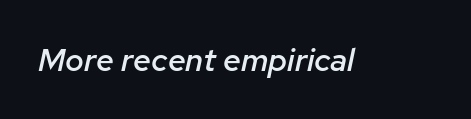
The image shows 32 px semibold type, italic (leaning right); set normal letter spacing, not underlined; low stroke contrast and a medium x-height.
